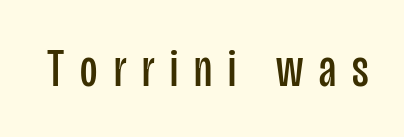
Here the designer chose a conventional face with non-uniform glyph widths. Italic? Not at all — the glyphs are vertical. The horizontal fit of the characters is loose and conspicuously gappy. A typesetter would label this face a sans. Stems and bowls with no extra thickness — not bold. Descenders hang freely into open space.
